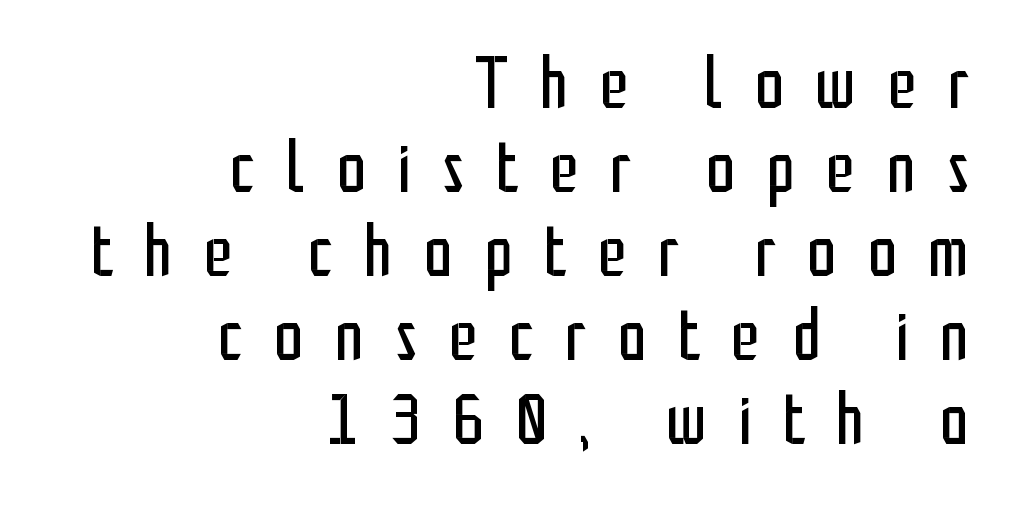
Q: Is the text bold? A: No.
Q: Is the text italic (slanted)? A: No, it is upright.
Q: Is the typeface a serif or a sans-serif typeface? A: Sans-serif.
Q: Is the text underlined? A: No.
Q: How is the paragraph aligned? A: Right-aligned.
Q: Is the spacing between letters normal or unusually wide? A: Unusually wide.
Q: Is the spacing between lines tight, normal or loose? A: Tight.
Q: Width (condensed, normal, or wide)? A: Condensed.
Q: Stroke contrast? A: Low.
Q: x-height? A: Medium.
Q: Monospaced? A: No.
